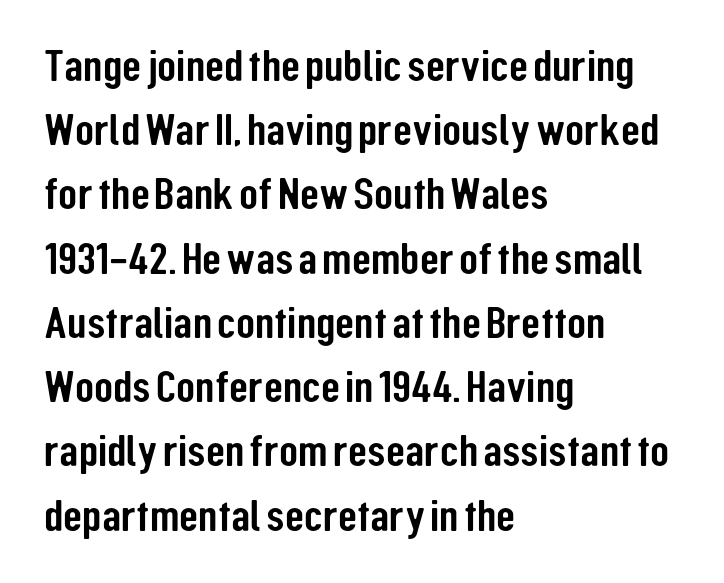
These lines are set flush left with a ragged right edge. The type is set solid horizontally, with unmodified tracking. The glyphs are unaccompanied by any horizontal stroke below them. Every character sits straight up, as roman type does.
